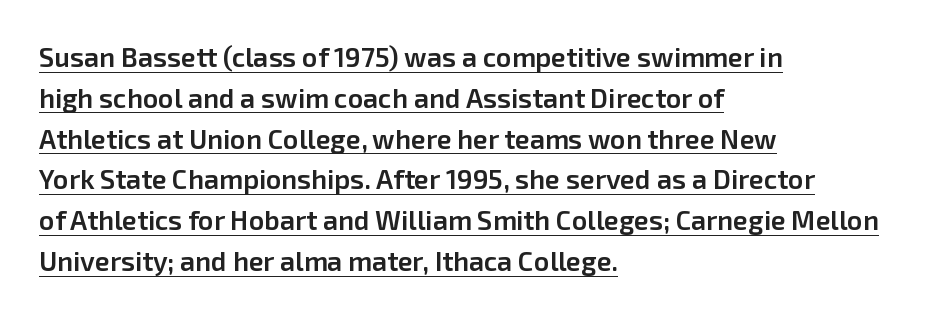
The image shows 27 px text type, upright; set left-aligned, normal line spacing (1.51x), normal letter spacing, underlined.
